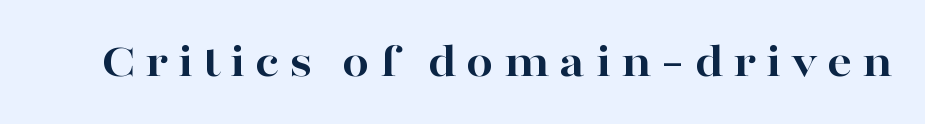
The image shows 49 px bold, wide serif type, upright; set unusually wide letter spacing (+0.2 em), not underlined; high stroke contrast and a medium x-height.
